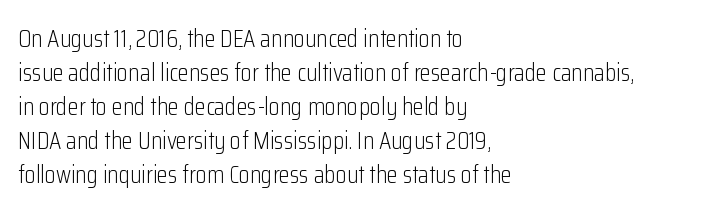
Q: Is the text bold? A: No.
Q: Is the text italic (slanted)? A: No, it is upright.
Q: Is the text underlined? A: No.
Q: How is the paragraph aligned? A: Left-aligned.
Q: Is the spacing between letters normal or unusually wide? A: Normal.
Q: Is the spacing between lines tight, normal or loose? A: Normal.
